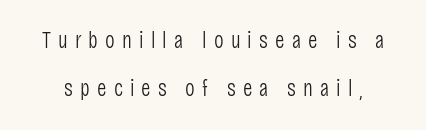
The string is rendered with underlining switched off. Does the leading feel generous? Absolutely, it's lavish. If you drew a line through each stem, it would be perfectly vertical. The strokes carry an ordinary text weight at most.
